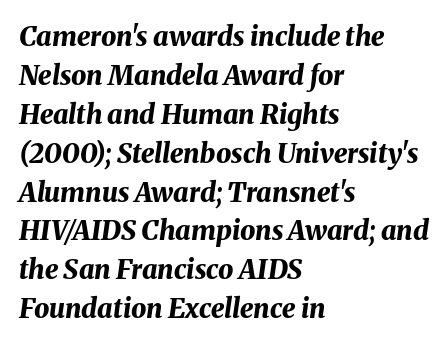
Emphasis-style slanted type is in use. The space beneath each line is pristine and unruled. A classic flush-left, rag-right setting is used for this passage. The letters are bold, with thick, heavy strokes. Does extra space separate the letters? No, they use regular spacing. The designer left line spacing at the default.
